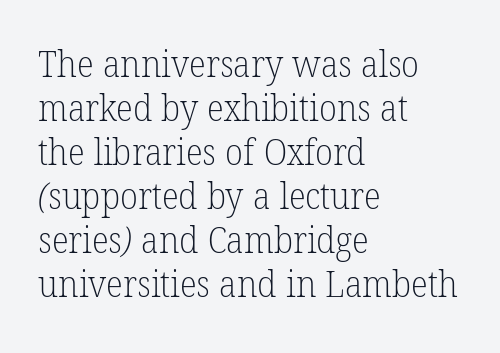
{"serif": "yes", "bold": "no", "weight": "light", "width": "normal", "stroke_contrast": "low", "x_height": "medium", "monospaced": "no", "underline": "no", "align": "left", "line_spacing_ratio": 1.22, "letter_spacing": "normal", "letter_spacing_em": 0.0, "glyph_px": 36}
